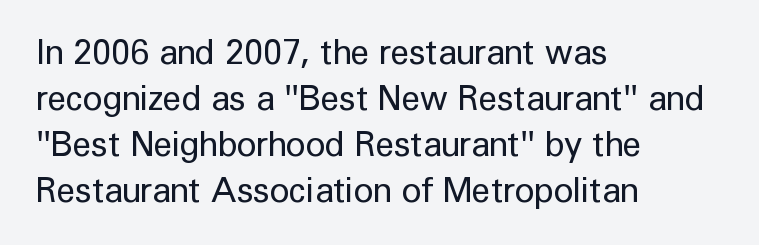
The image shows 34 px regular-weight sans-serif type, upright; set left-aligned, normal line spacing (1.35x), normal letter spacing, not underlined; low stroke contrast and a medium x-height.
